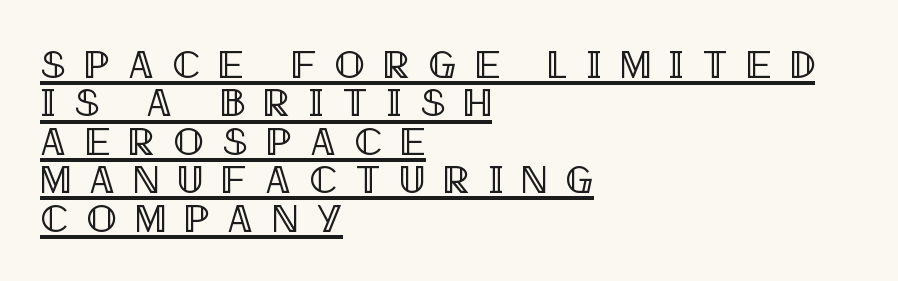
{"italic": "no", "width": "condensed", "x_height": "large", "monospaced": "no", "underline": "yes", "align": "left", "line_spacing": "tight", "line_spacing_ratio": 0.96, "letter_spacing": "wide", "letter_spacing_em": 0.46, "glyph_px": 40}
